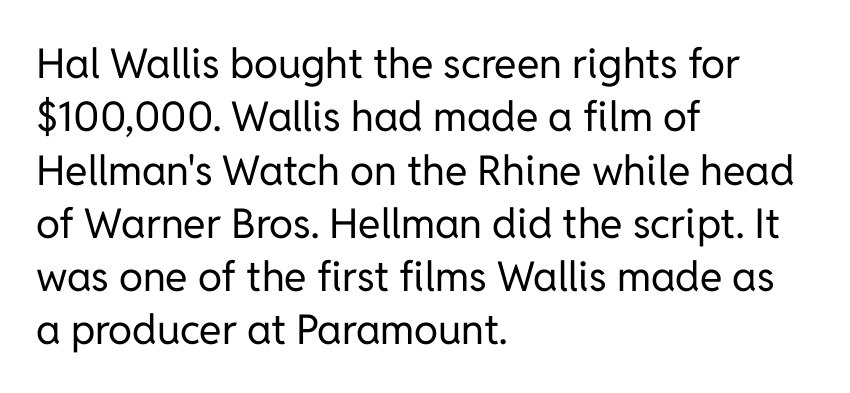
In terms of posture, this sample is upright. One glance says typical: line gaps are just what's usual. Type without underlining. The passage is arranged the way most books set body copy — flush left. This sample uses plain, unmodified letter spacing. Weight class: somewhere from thin through regular.
